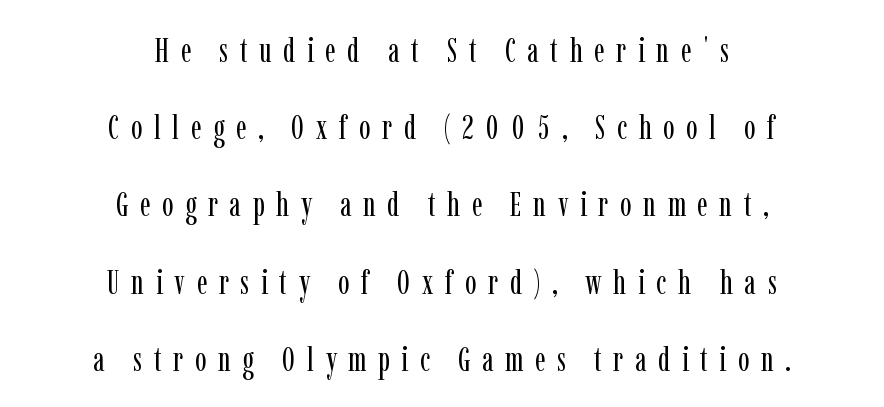
The image shows 34 px regular-weight, condensed serif type, upright; set centered, loose line spacing (2.27x), unusually wide letter spacing (+0.34 em), not underlined; low stroke contrast and a medium x-height.
